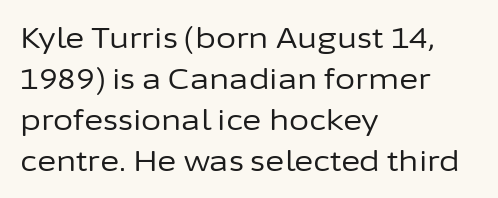
The image shows 29 px regular-weight sans-serif type, upright; set left-aligned, normal line spacing (1.41x), normal letter spacing, not underlined; low stroke contrast and a medium x-height.
